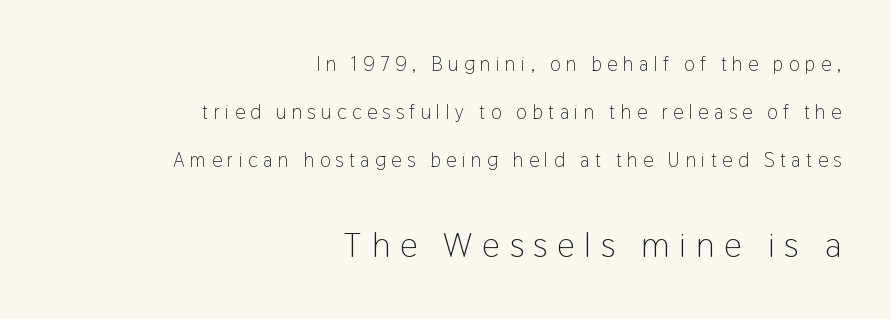
The image shows 35 px light, condensed sans-serif type, upright; set right-aligned, loose line spacing (2.39x), unusually wide letter spacing (+0.28 em), not underlined; the second (bottom) block is 1.75x larger; low stroke contrast and a medium x-height.
